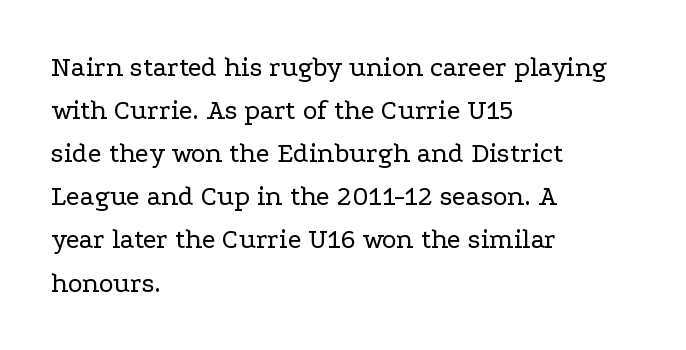
Q: Is the text bold? A: No.
Q: Is the text italic (slanted)? A: No, it is upright.
Q: Is the typeface a serif or a sans-serif typeface? A: Serif.
Q: Is the text underlined? A: No.
Q: How is the paragraph aligned? A: Left-aligned.
Q: Is the spacing between letters normal or unusually wide? A: Normal.
Q: Is the spacing between lines tight, normal or loose? A: Normal.
Q: Width (condensed, normal, or wide)? A: Wide.
Q: Stroke contrast? A: Low.
Q: x-height? A: Medium.
Q: Monospaced? A: No.
